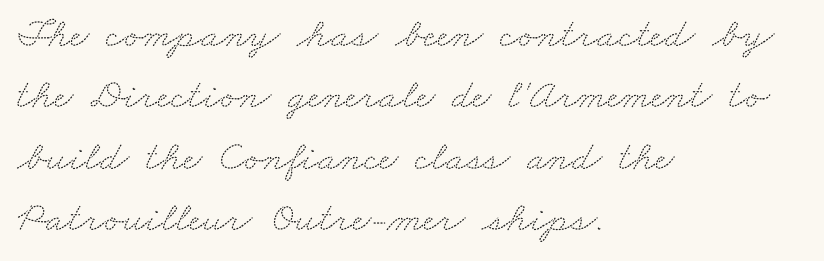
{"serif": "yes", "width": "wide", "stroke_contrast": "medium", "x_height": "small", "monospaced": "no", "underline": "no", "align": "left", "line_spacing": "normal", "line_spacing_ratio": 1.46, "letter_spacing": "normal", "letter_spacing_em": 0.0, "glyph_px": 42}
